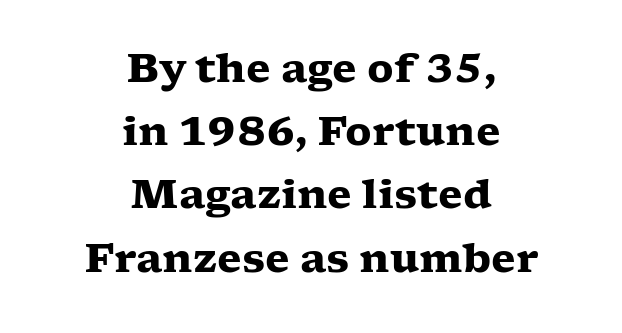
The image shows 40 px heavy, wide serif type, upright; set centered, normal line spacing (1.58x), normal letter spacing, not underlined; low stroke contrast and a medium x-height.
